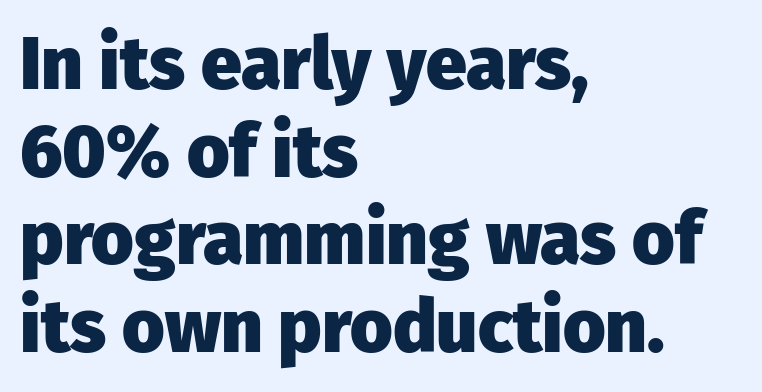
{"serif": "no", "italic": "no", "bold": "yes", "weight": "heavy", "width": "normal", "stroke_contrast": "low", "x_height": "medium", "monospaced": "no", "underline": "no", "align": "left", "line_spacing_ratio": 1.2, "letter_spacing": "normal", "letter_spacing_em": 0.0, "glyph_px": 73}
